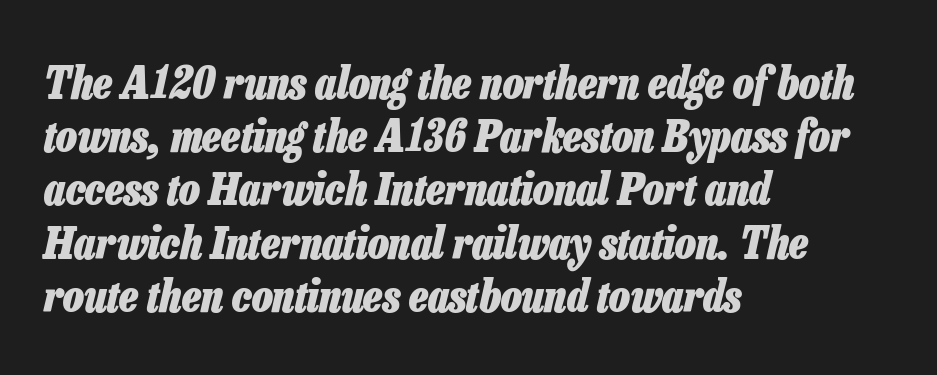
The image shows 44 px heavy, condensed type, italic (leaning right); set left-aligned, line spacing 1.21x, normal letter spacing, not underlined; low stroke contrast and a medium x-height.
